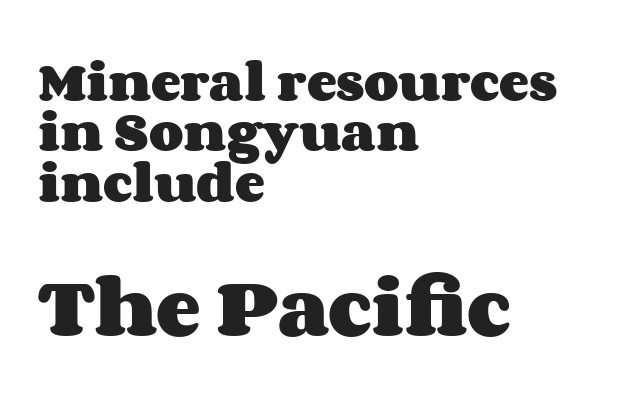
The image shows 67 px heavy, wide type, upright; set left-aligned, tight line spacing (1.12x), normal letter spacing, not underlined; the second (bottom) block is 1.49x larger; medium stroke contrast and a large x-height.
